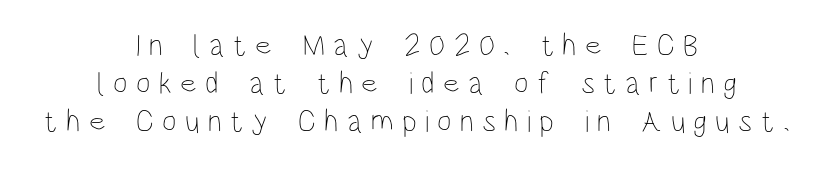
The rag falls on both sides of this text block equally. No heavy texture on the line: the type isn't bold. Spacing verdict: proportional, widths tailored to each character. The axis of the letterforms is exactly vertical. Characters follow at a spacing far wider than the type designer built in. The passage shown is not underscored anywhere.
